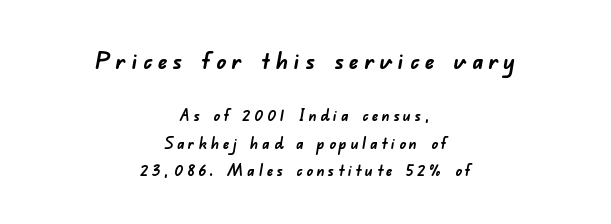
Q: Is the text bold? A: Yes.
Q: Is the text underlined? A: No.
Q: How is the paragraph aligned? A: Centered.
Q: Is the spacing between letters normal or unusually wide? A: Unusually wide.
Q: Which block of text is set in a larger size, the first (top) or the second (bottom)? A: The first (top) one.
